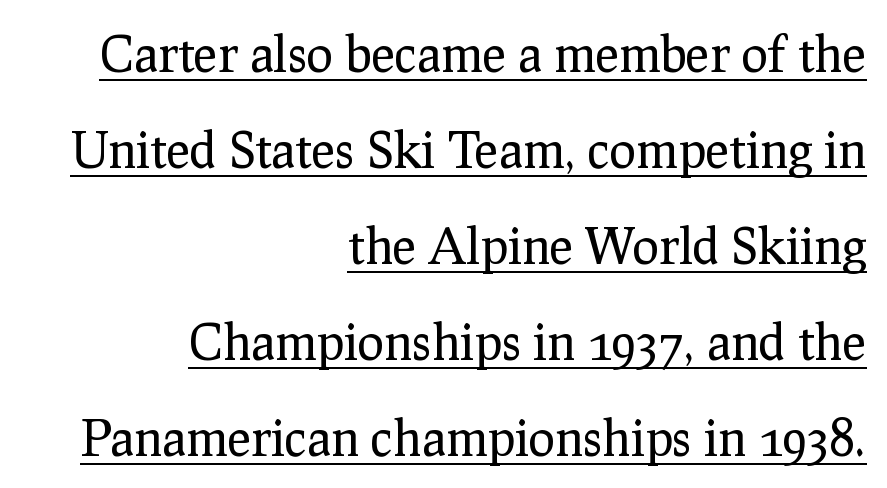
The face used here is proportionally spaced, like ordinary book or web type. Line ends are locked; line starts wander. The sample's only ornament is a line tracing under the words. Italic? Not at all — the glyphs are vertical.
